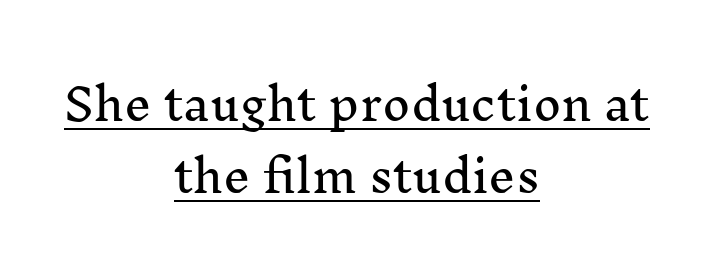
{"serif": "yes", "italic": "no", "width": "normal", "stroke_contrast": "medium", "x_height": "medium", "monospaced": "no", "underline": "yes", "align": "center", "line_spacing": "normal", "line_spacing_ratio": 1.68, "letter_spacing": "normal", "letter_spacing_em": 0.0, "glyph_px": 43}
